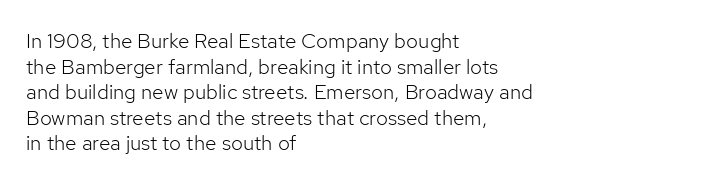
{"italic": "no", "bold": "no", "underline": "no", "align": "left", "line_spacing_ratio": 1.22, "letter_spacing": "normal", "letter_spacing_em": 0.0, "glyph_px": 21}
